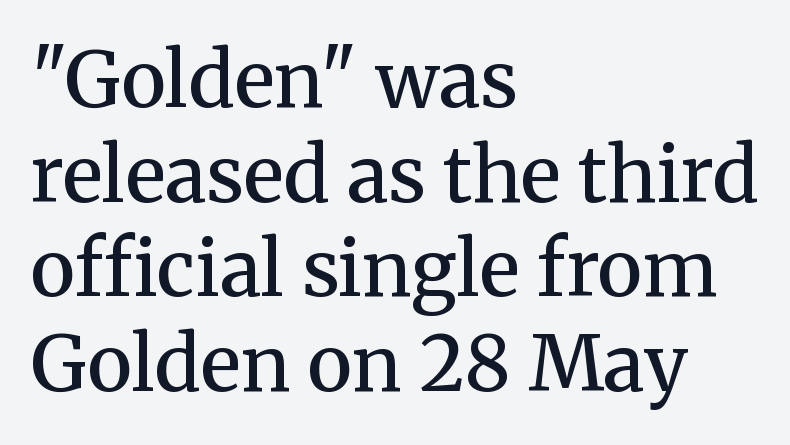
{"serif": "yes", "italic": "no", "bold": "semi", "weight": "semibold", "width": "normal", "stroke_contrast": "medium", "x_height": "medium", "monospaced": "no", "underline": "no", "align": "left", "line_spacing_ratio": 1.23, "letter_spacing": "normal", "letter_spacing_em": 0.0, "glyph_px": 77}
